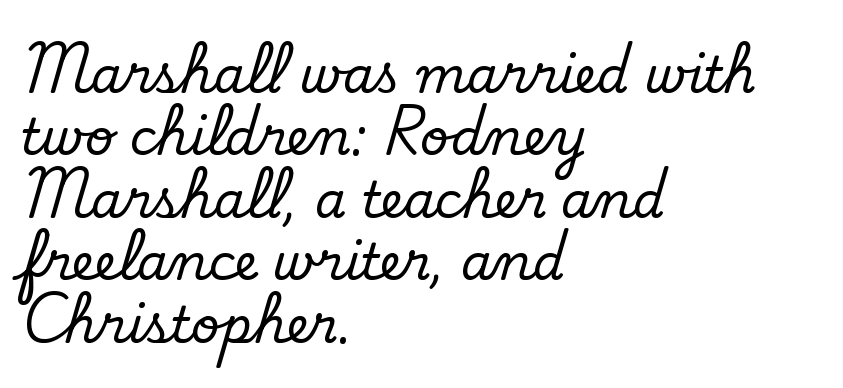
{"serif": "yes", "width": "normal", "stroke_contrast": "low", "x_height": "small", "monospaced": "no", "underline": "no", "align": "left", "line_spacing": "normal", "line_spacing_ratio": 1.25, "letter_spacing": "normal", "letter_spacing_em": 0.0, "glyph_px": 50}
